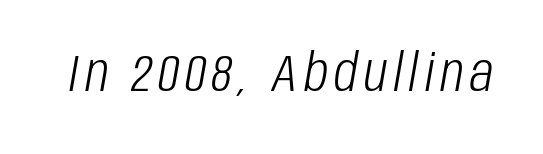
{"italic": "yes", "lean": "right", "slant_degrees": 10, "bold": "no", "weight": "light", "width": "condensed", "stroke_contrast": "low", "x_height": "large", "monospaced": "no", "underline": "no", "glyph_px": 51}
